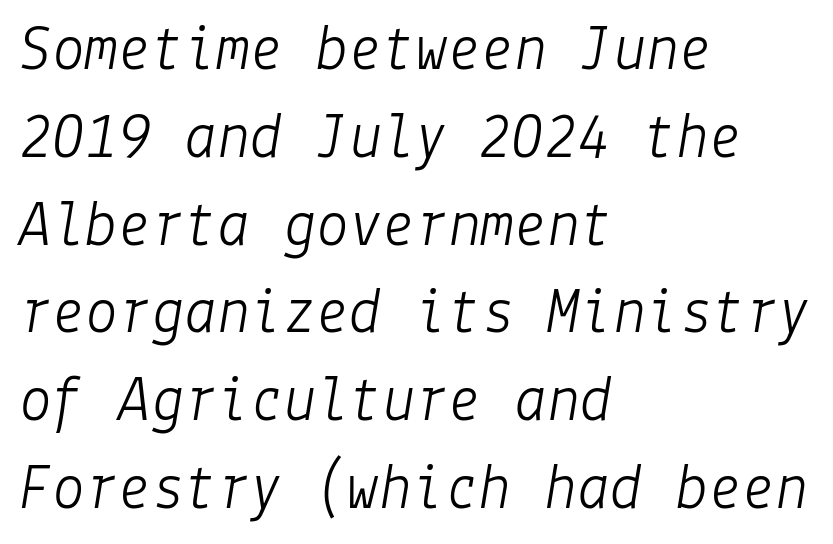
Q: Is the text bold? A: No.
Q: Is the text italic (slanted)? A: Yes, it leans right by about 9 degrees.
Q: Is the text underlined? A: No.
Q: How is the paragraph aligned? A: Left-aligned.
Q: Is the spacing between letters normal or unusually wide? A: Normal.
Q: Is the spacing between lines tight, normal or loose? A: Normal.
Q: Width (condensed, normal, or wide)? A: Normal.
Q: Stroke contrast? A: Low.
Q: x-height? A: Medium.
